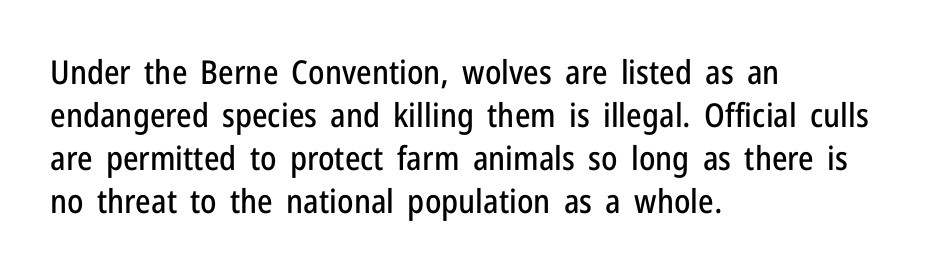
The image shows 33 px condensed sans-serif type, upright; set left-aligned, normal line spacing (1.3x), normal letter spacing, not underlined; low stroke contrast and a medium x-height.
